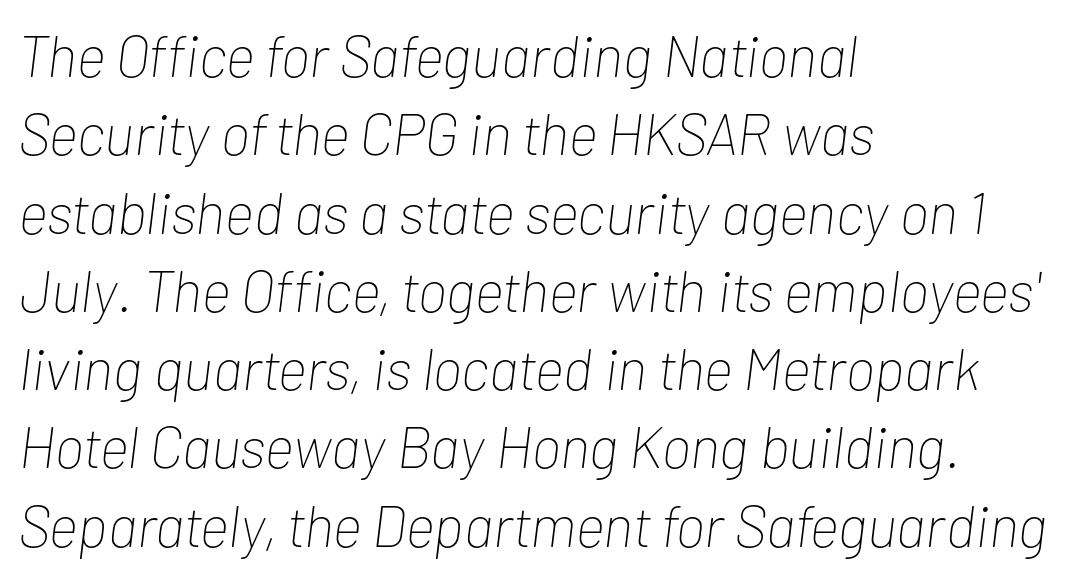
{"italic": "yes", "lean": "right", "slant_degrees": 7, "bold": "no", "weight": "thin", "width": "condensed", "stroke_contrast": "low", "x_height": "medium", "monospaced": "no", "underline": "no", "align": "left", "line_spacing": "normal", "line_spacing_ratio": 1.35, "letter_spacing": "normal", "letter_spacing_em": 0.0, "glyph_px": 58}
